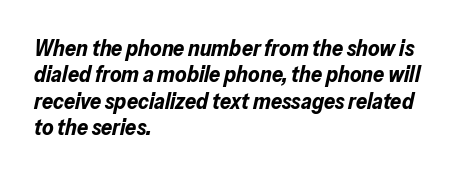
{"italic": "yes", "lean": "right", "slant_degrees": 13, "bold": "yes", "underline": "no", "align": "left", "line_spacing_ratio": 1.2, "letter_spacing": "normal", "letter_spacing_em": 0.0, "glyph_px": 22}
